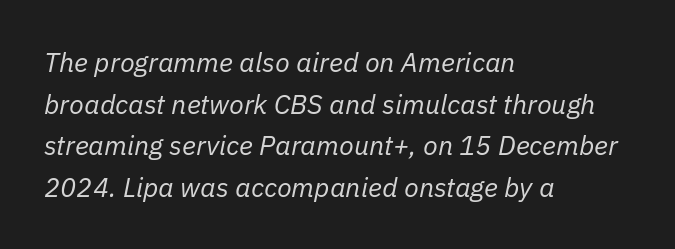
Short note: letters normally spaced. The passage shown leans; its letterforms are oblique. Is the type heavy? It reads as light-to-regular instead. These lines are set flush left with a ragged right edge.
